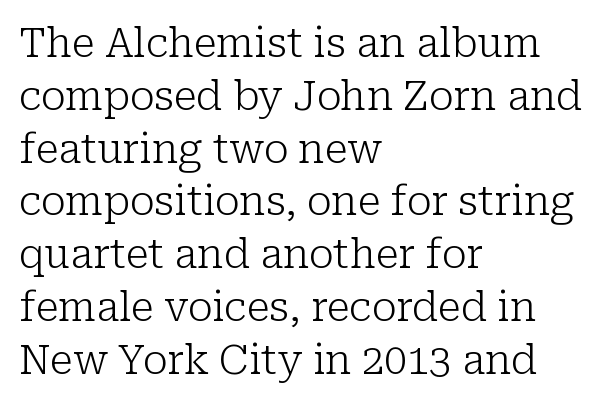
Posture: upright roman. The strokes are not fattened; the text isn't bold. Look at the bottom of the vertical strokes: they flare into serifs here. The type is set solid horizontally, with unmodified tracking. No word sits above an underline. These lines are rendered in a variable-pitch font.
